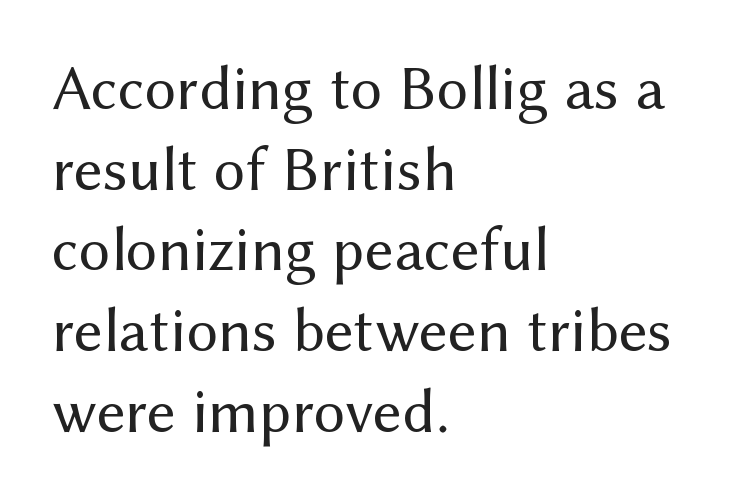
Horizontally, the lines are justified to the leading edge only. How would I describe the line gaps? Plain and ordinary. Do the characters align in a grid? No, the font is proportional. The typesetting does not lean heavy: it is not bold. Clear beneath every line of the passage.
